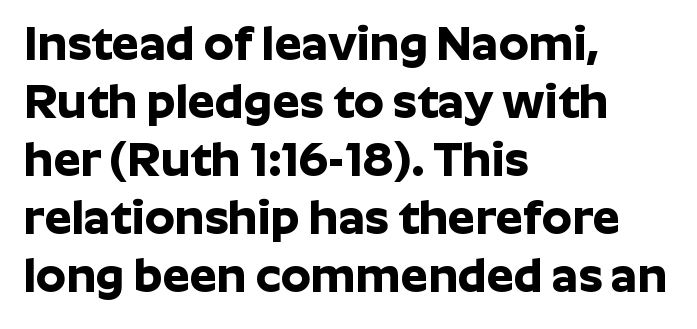
The image shows 48 px bold sans-serif type, upright; set left-aligned, line spacing 1.21x, normal letter spacing, not underlined; low stroke contrast and a medium x-height.
